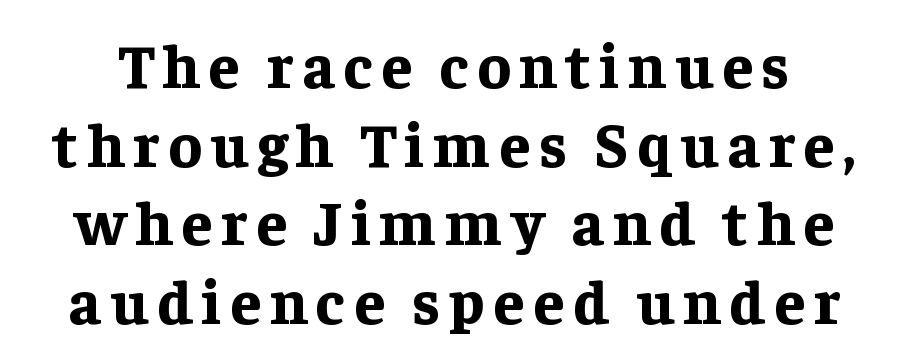
This rendering features lettering with no underline. The face used here is seriffed, in the tradition of book romans. Reading down the column, the eye jumps a familiar distance to each next line. Typographic density is high because the face is bold.
